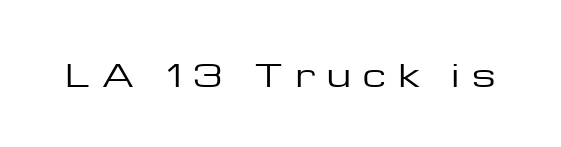
Q: Is the text bold? A: No.
Q: Is the text italic (slanted)? A: No, it is upright.
Q: Is the typeface a serif or a sans-serif typeface? A: Sans-serif.
Q: Is the text underlined? A: No.
Q: Is the spacing between letters normal or unusually wide? A: Unusually wide.
Q: Width (condensed, normal, or wide)? A: Wide.
Q: Stroke contrast? A: Low.
Q: x-height? A: Medium.
Q: Monospaced? A: No.
